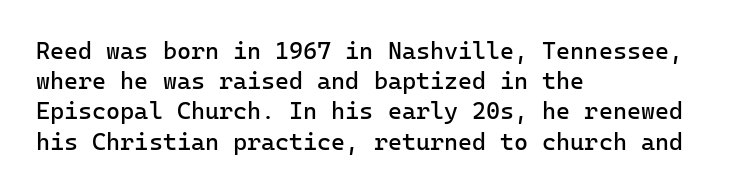
The image shows 24 px text type, upright; set left-aligned, normal line spacing (1.26x), normal letter spacing, not underlined.
